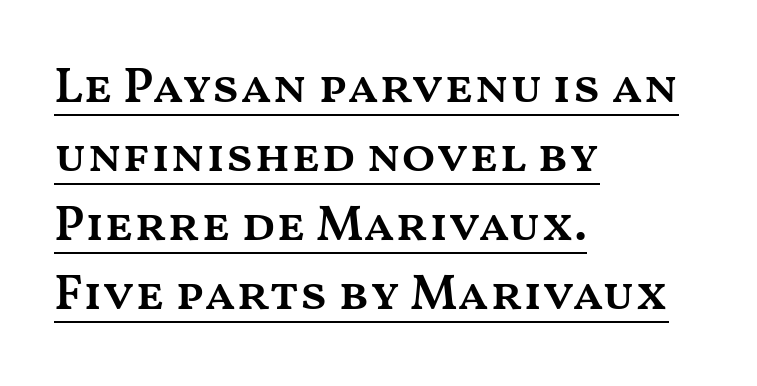
Quick note: interline space is typical. Looks like someone drew a line under every word here. Each letter keeps its own natural width here, so spacing adapts to shape. Line beginnings align vertically; line endings do not.
